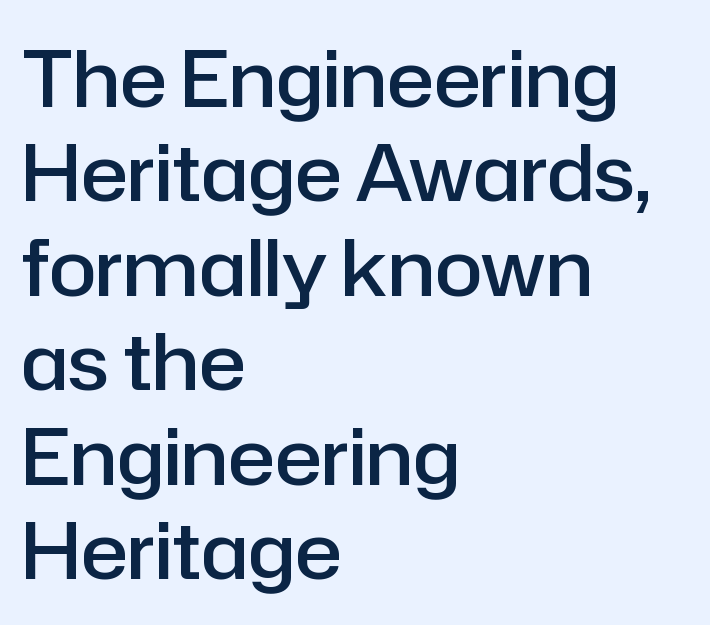
{"serif": "no", "italic": "no", "bold": "semi", "weight": "semibold", "width": "normal", "stroke_contrast": "low", "x_height": "medium", "monospaced": "no", "underline": "no", "align": "left", "line_spacing_ratio": 1.21, "letter_spacing": "normal", "letter_spacing_em": 0.0, "glyph_px": 78}
